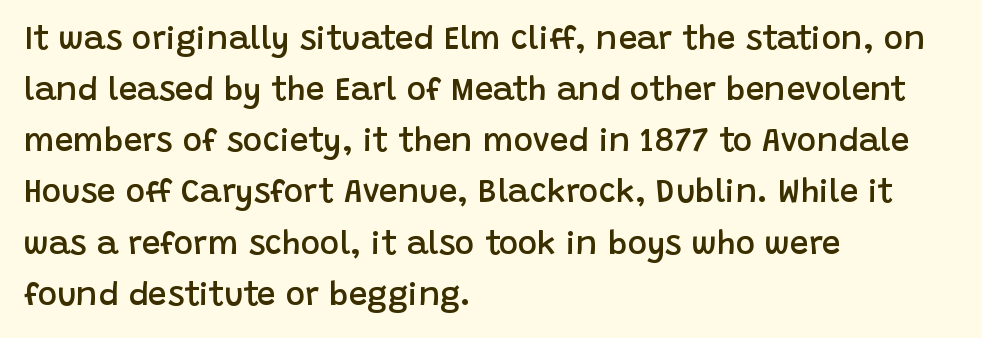
In terms of letterspacing, this is plain default setting. The space between consecutive lines is moderate. The type sits square on the baseline with zero lean. Students, this is semibold: more ink than regular, less than bold. Each letter keeps its own natural width here, so spacing adapts to shape.
